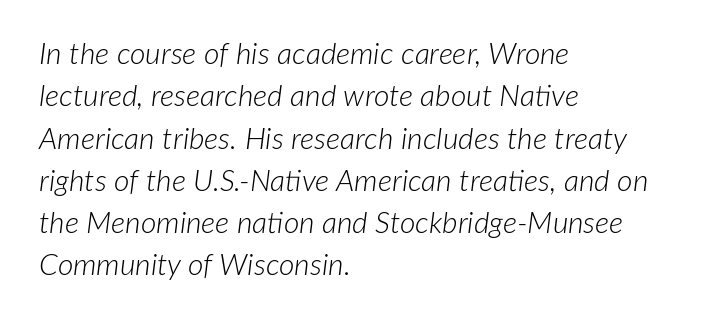
Q: Is the text bold? A: No.
Q: Is the text italic (slanted)? A: Yes, it leans right by about 7 degrees.
Q: Is the text underlined? A: No.
Q: How is the paragraph aligned? A: Left-aligned.
Q: Is the spacing between letters normal or unusually wide? A: Normal.
Q: Is the spacing between lines tight, normal or loose? A: Normal.
Q: Width (condensed, normal, or wide)? A: Normal.
Q: Stroke contrast? A: Low.
Q: x-height? A: Medium.
Q: Monospaced? A: No.
